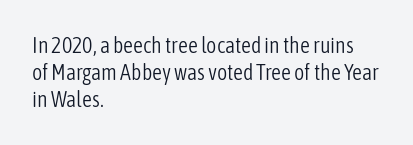
Q: Is the text bold? A: No.
Q: Is the text italic (slanted)? A: No, it is upright.
Q: Is the text underlined? A: No.
Q: How is the paragraph aligned? A: Left-aligned.
Q: Is the spacing between letters normal or unusually wide? A: Normal.
